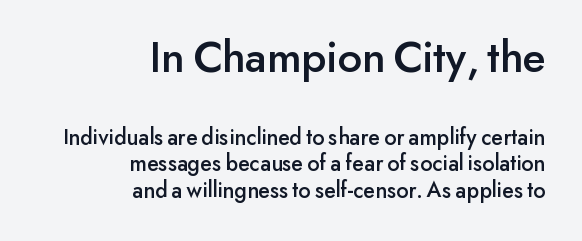
Nope, no serifs anywhere on these letters. A typesetter would call this proportional, since set widths differ per character. Reading down the column, the eye jumps only a short way to each next line. This rendering uses right alignment, leaving the left contour irregular. Posture: upright roman.
